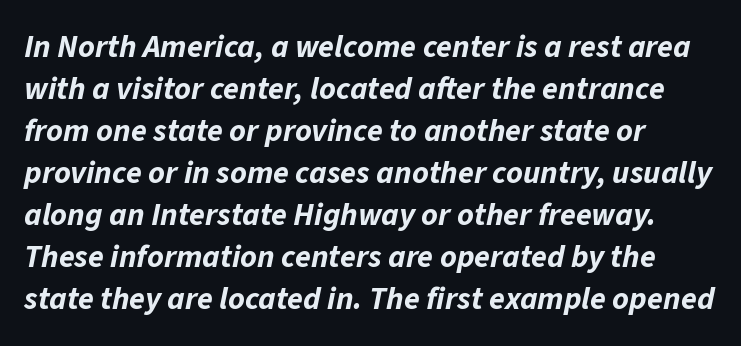
The image shows 32 px bold type, italic (leaning right); set left-aligned, normal line spacing (1.31x), normal letter spacing, not underlined; low stroke contrast and a medium x-height.
